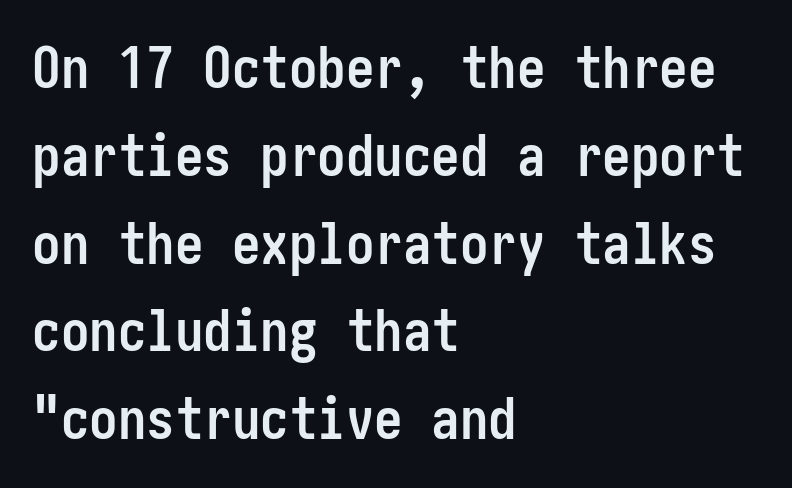
{"serif": "no", "italic": "no", "bold": "yes", "weight": "semibold", "width": "condensed", "stroke_contrast": "low", "x_height": "medium", "underline": "no", "align": "left", "line_spacing": "normal", "line_spacing_ratio": 1.54, "letter_spacing": "normal", "letter_spacing_em": 0.0, "glyph_px": 57}
